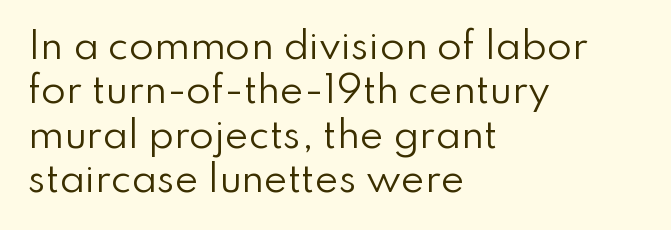
The image shows 36 px regular-weight sans-serif type, upright; set left-aligned, line spacing 1.23x, normal letter spacing, not underlined; low stroke contrast and a small x-height.
